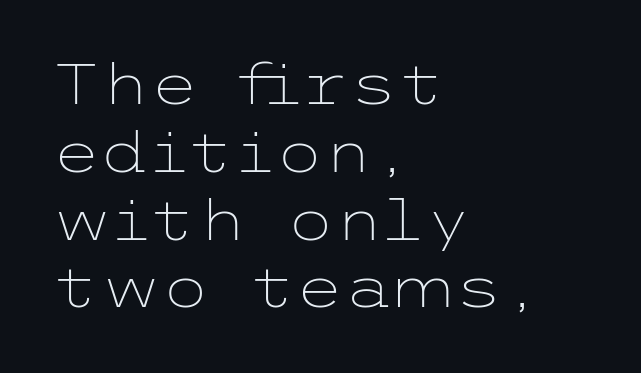
Stems here are at most as thick as an everyday book face. Does extra space separate the letters? No, they use regular spacing. Posture: vertical. Horizontal alignment here is leftward, the default for most running prose. Examine the stroke ends and you'll find no serifs.
